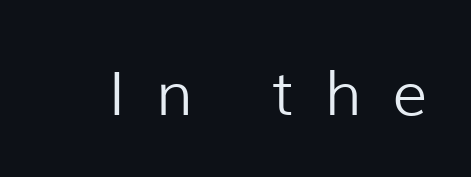
Q: Is the text bold? A: No.
Q: Is the text italic (slanted)? A: No, it is upright.
Q: Is the typeface a serif or a sans-serif typeface? A: Sans-serif.
Q: Is the text underlined? A: No.
Q: Is the spacing between letters normal or unusually wide? A: Unusually wide.
Q: Width (condensed, normal, or wide)? A: Normal.
Q: Stroke contrast? A: Low.
Q: x-height? A: Medium.
Q: Monospaced? A: No.
